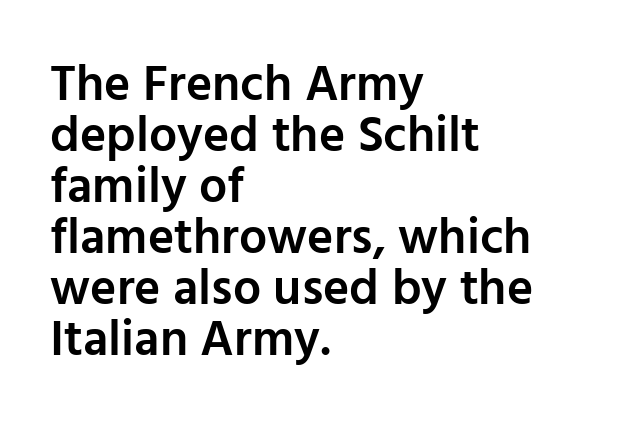
The image shows 50 px semibold sans-serif type, upright; set left-aligned, tight line spacing (1.02x), normal letter spacing, not underlined; low stroke contrast and a medium x-height.
